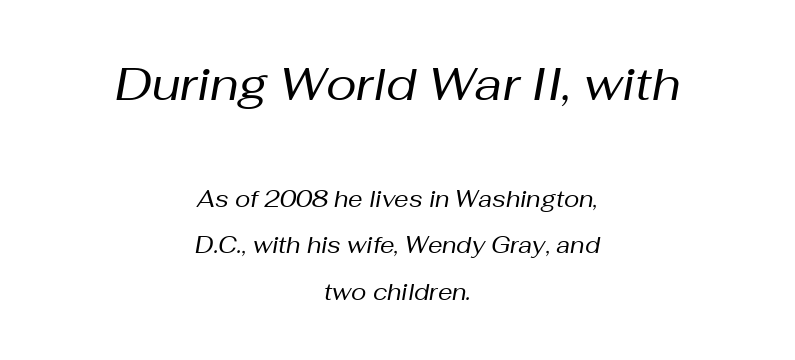
Q: Is the text bold? A: No.
Q: Is the text italic (slanted)? A: Yes, it leans right by about 10 degrees.
Q: Is the text underlined? A: No.
Q: How is the paragraph aligned? A: Centered.
Q: Is the spacing between letters normal or unusually wide? A: Normal.
Q: Is the spacing between lines tight, normal or loose? A: Loose.
Q: Which block of text is set in a larger size, the first (top) or the second (bottom)? A: The first (top) one.
Q: Width (condensed, normal, or wide)? A: Normal.
Q: Stroke contrast? A: Medium.
Q: x-height? A: Medium.
Q: Monospaced? A: No.
